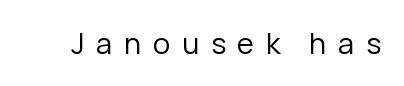
Q: Is the text bold? A: No.
Q: Is the text italic (slanted)? A: No, it is upright.
Q: Is the typeface a serif or a sans-serif typeface? A: Sans-serif.
Q: Is the text underlined? A: No.
Q: Is the spacing between letters normal or unusually wide? A: Unusually wide.
Q: Width (condensed, normal, or wide)? A: Normal.
Q: Stroke contrast? A: Low.
Q: x-height? A: Medium.
Q: Monospaced? A: No.
